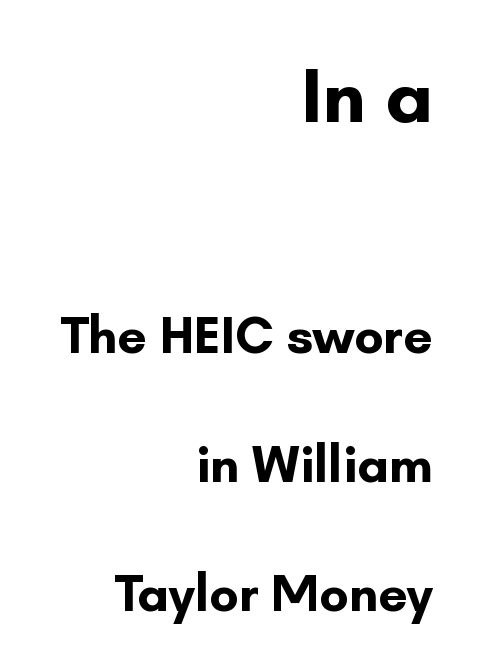
Q: Is the text bold? A: Yes.
Q: Is the text italic (slanted)? A: No, it is upright.
Q: Is the typeface a serif or a sans-serif typeface? A: Sans-serif.
Q: Is the text underlined? A: No.
Q: How is the paragraph aligned? A: Right-aligned.
Q: Is the spacing between letters normal or unusually wide? A: Normal.
Q: Is the spacing between lines tight, normal or loose? A: Loose.
Q: Which block of text is set in a larger size, the first (top) or the second (bottom)? A: The first (top) one.
Q: Width (condensed, normal, or wide)? A: Normal.
Q: Stroke contrast? A: Low.
Q: x-height? A: Small.
Q: Monospaced? A: No.
